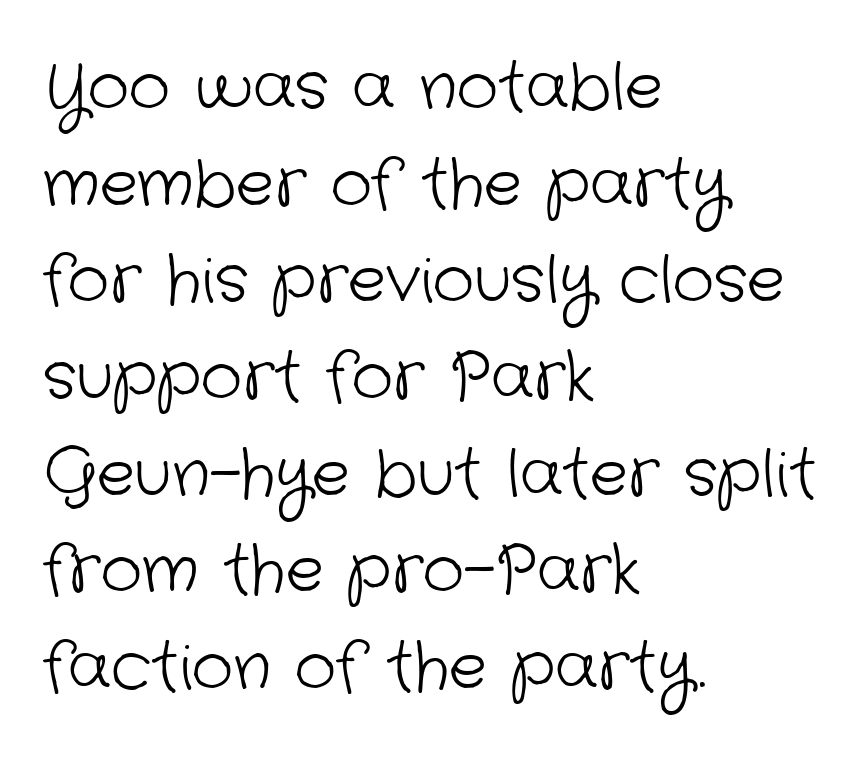
The image shows 64 px light sans-serif type; set left-aligned, normal line spacing (1.51x), normal letter spacing, not underlined; low stroke contrast and a medium x-height.
